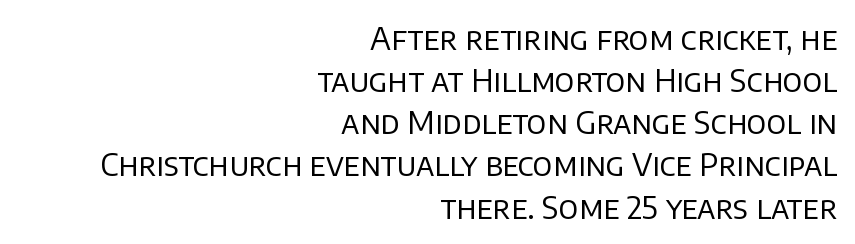
The image shows 31 px regular-weight sans-serif type, upright; set right-aligned, normal line spacing (1.36x), normal letter spacing, not underlined; low stroke contrast and a large x-height.
